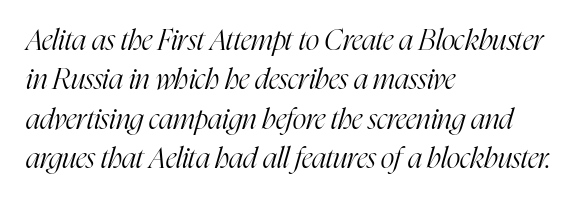
There is no visible air inserted between adjacent glyphs. Each new line begins a customary step beneath the previous one. This sample has the flowing, uneven cadence of proportional lettering. Stems here are at most as thick as an everyday book face. Slanted lettering throughout. Old-style or modern, the face here clearly has serifs.
